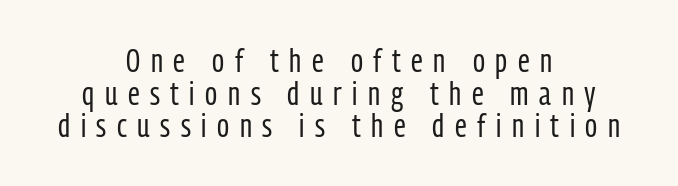
The image shows 33 px regular-weight, condensed sans-serif type, upright; set centered, tight line spacing (0.99x), unusually wide letter spacing (+0.32 em), not underlined; low stroke contrast and a medium x-height.
